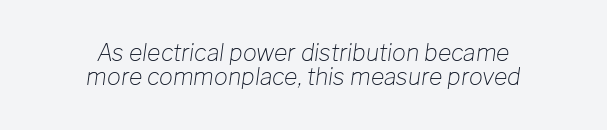
Q: Is the text bold? A: No.
Q: Is the text italic (slanted)? A: Yes, it leans right by about 8 degrees.
Q: Is the text underlined? A: No.
Q: How is the paragraph aligned? A: Centered.
Q: Is the spacing between letters normal or unusually wide? A: Normal.
Q: Is the spacing between lines tight, normal or loose? A: Tight.
